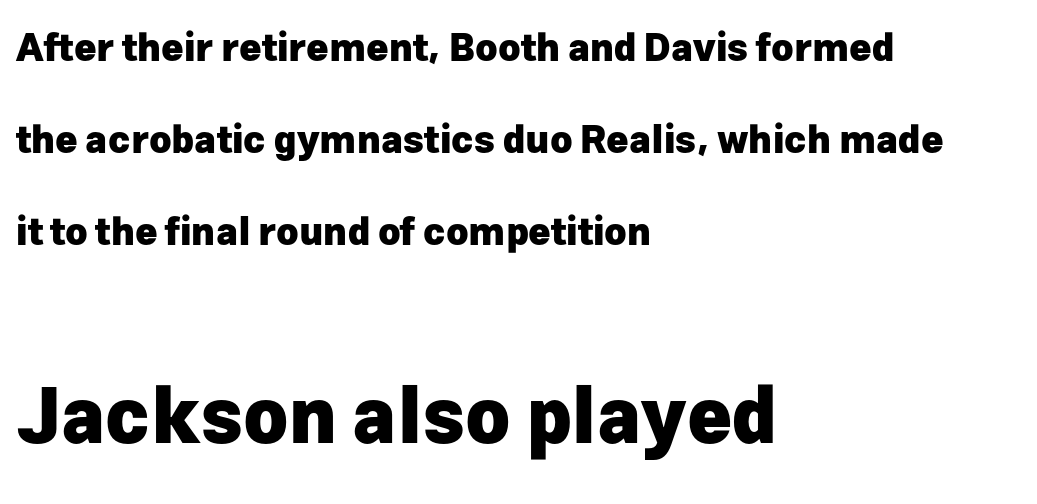
{"serif": "no", "italic": "no", "bold": "yes", "weight": "heavy", "width": "normal", "stroke_contrast": "low", "x_height": "medium", "monospaced": "no", "underline": "no", "align": "left", "line_spacing": "loose", "line_spacing_ratio": 2.42, "letter_spacing": "normal", "letter_spacing_em": 0.0, "larger_block": "second", "size_ratio": 2.0, "glyph_px": 76}
